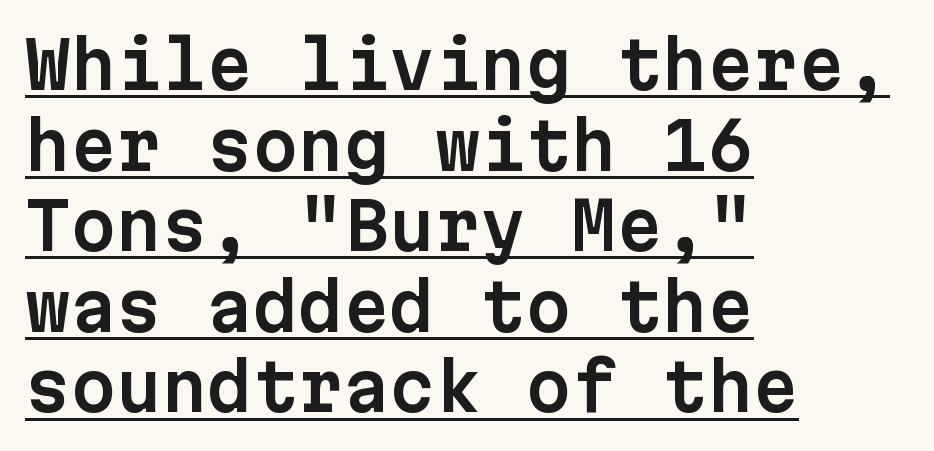
Q: Is the text italic (slanted)? A: No, it is upright.
Q: Is the typeface a serif or a sans-serif typeface? A: Sans-serif.
Q: Is the text underlined? A: Yes.
Q: How is the paragraph aligned? A: Left-aligned.
Q: Is the spacing between letters normal or unusually wide? A: Normal.
Q: Width (condensed, normal, or wide)? A: Normal.
Q: Stroke contrast? A: Low.
Q: x-height? A: Medium.
Q: Monospaced? A: Yes.
